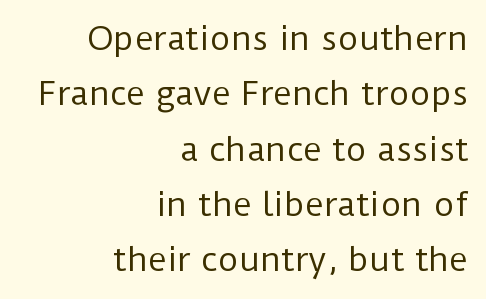
The image shows 32 px regular-weight sans-serif type, upright; set right-aligned, line spacing 1.73x, normal letter spacing, not underlined; low stroke contrast and a medium x-height.
